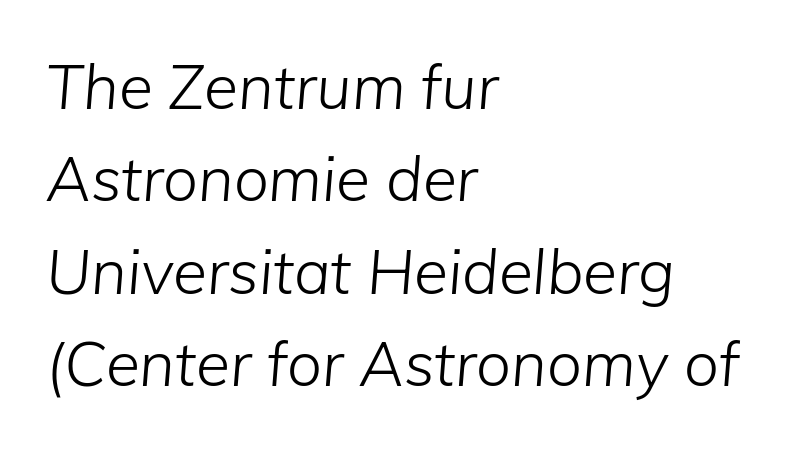
Q: Is the text bold? A: No.
Q: Is the text italic (slanted)? A: Yes, it leans right by about 5 degrees.
Q: Is the text underlined? A: No.
Q: How is the paragraph aligned? A: Left-aligned.
Q: Is the spacing between letters normal or unusually wide? A: Normal.
Q: Is the spacing between lines tight, normal or loose? A: Normal.
Q: Width (condensed, normal, or wide)? A: Normal.
Q: Stroke contrast? A: Low.
Q: x-height? A: Medium.
Q: Monospaced? A: No.
